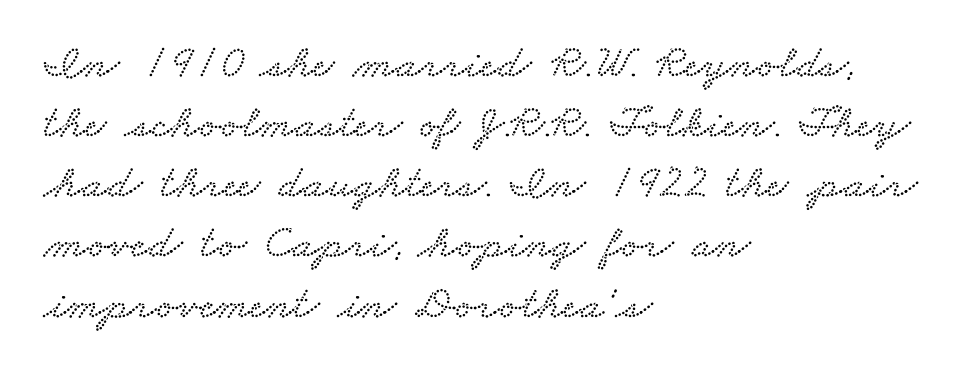
The image shows 47 px wide serif type; set left-aligned, normal line spacing (1.28x), normal letter spacing, not underlined; low stroke contrast and a small x-height.
